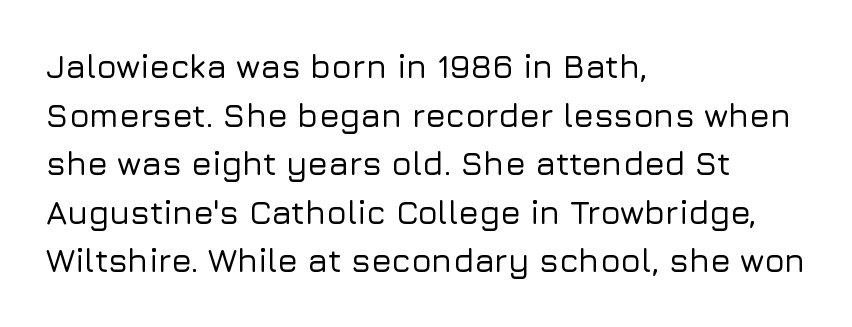
The image shows 33 px sans-serif type, upright; set left-aligned, normal line spacing (1.47x), normal letter spacing, not underlined; low stroke contrast and a medium x-height.
